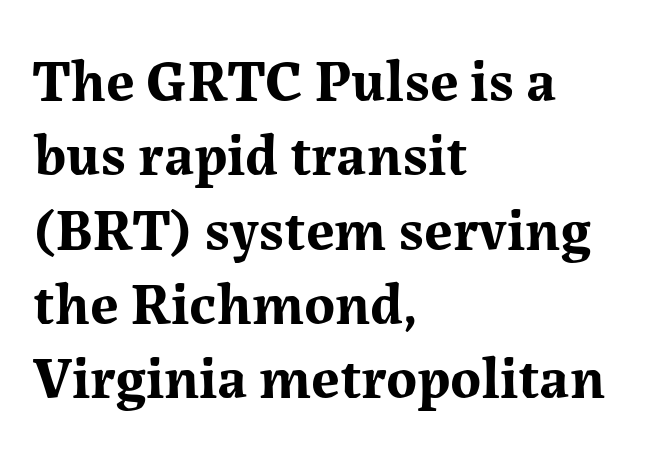
What kind of face is this? One with serifs. The words here are not underlined. This sample has the flowing, uneven cadence of proportional lettering. The ragged edge is on the right, which tells us the setting is flush left. Spacing between characters is what you'd get straight out of the box.
